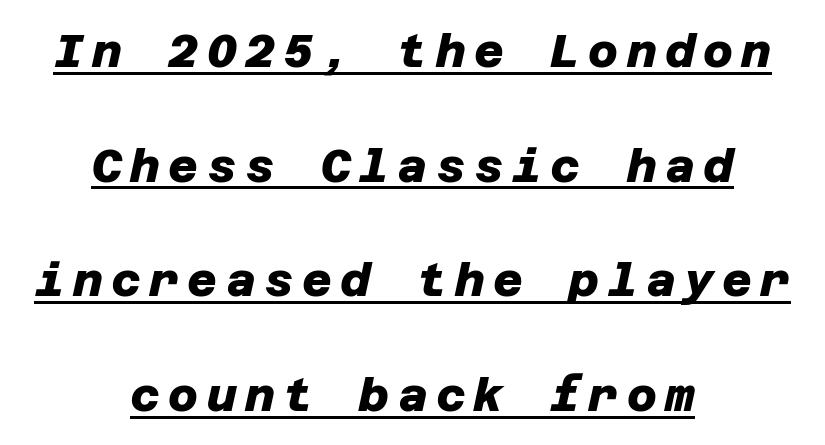
The image shows 46 px heavy sans-serif type; set centered, loose line spacing (2.49x), underlined; low stroke contrast and a large x-height.
